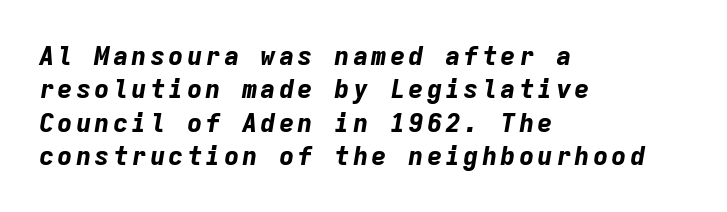
{"italic": "yes", "lean": "right", "slant_degrees": 9, "bold": "yes", "underline": "no", "align": "left", "line_spacing": "normal", "line_spacing_ratio": 1.28, "glyph_px": 26}
